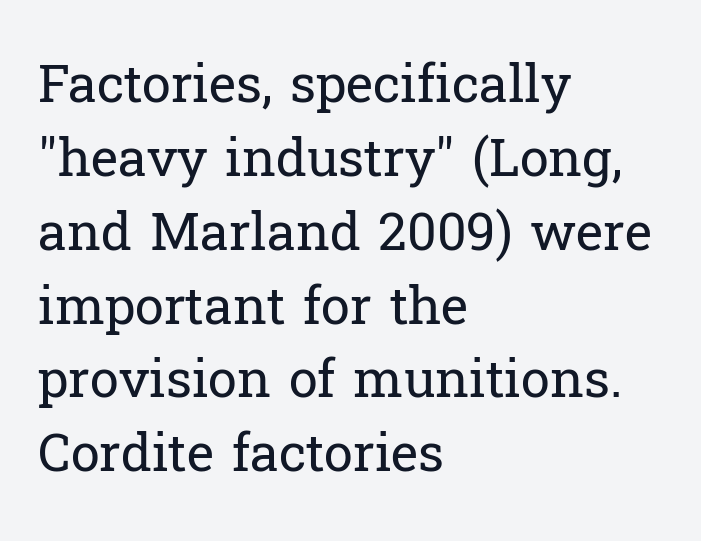
The letters advance in unequal steps, a hallmark of proportional type. Plain, unruled lines of type. The face looks like a standard text weight, possibly lighter. The font's upright variant was chosen for this text.
